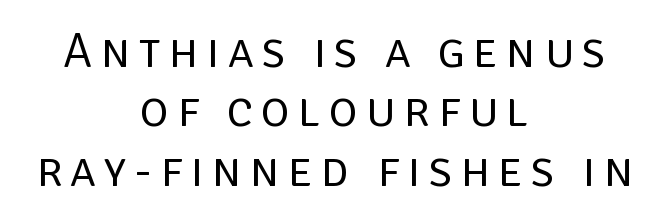
{"serif": "no", "italic": "no", "bold": "no", "weight": "regular", "width": "normal", "stroke_contrast": "low", "x_height": "large", "monospaced": "no", "underline": "no", "align": "center", "line_spacing_ratio": 1.21, "glyph_px": 49}
